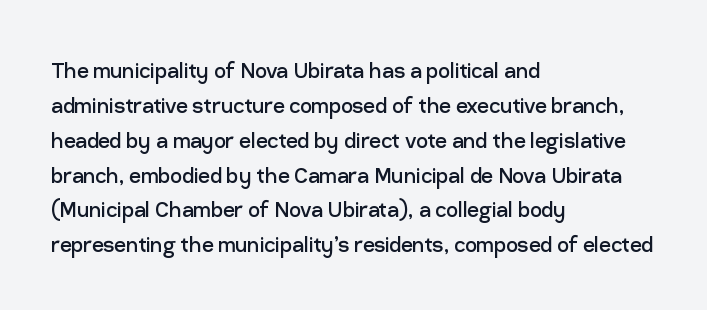
The strip under each line holds only bare page. Short note: letters normally spaced. The axis of the letterforms is exactly vertical. Line spacing here is normal. The rendering anchors every line to the left-hand side.
